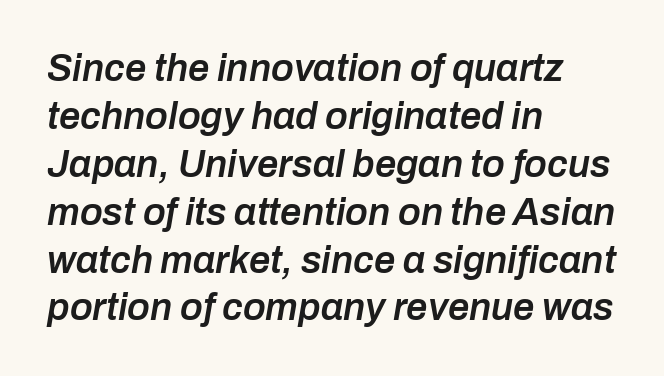
{"italic": "yes", "lean": "right", "slant_degrees": 10, "bold": "semi", "weight": "semibold", "width": "normal", "stroke_contrast": "low", "x_height": "medium", "monospaced": "no", "underline": "no", "align": "left", "line_spacing": "normal", "line_spacing_ratio": 1.26, "letter_spacing": "normal", "letter_spacing_em": 0.0, "glyph_px": 38}
